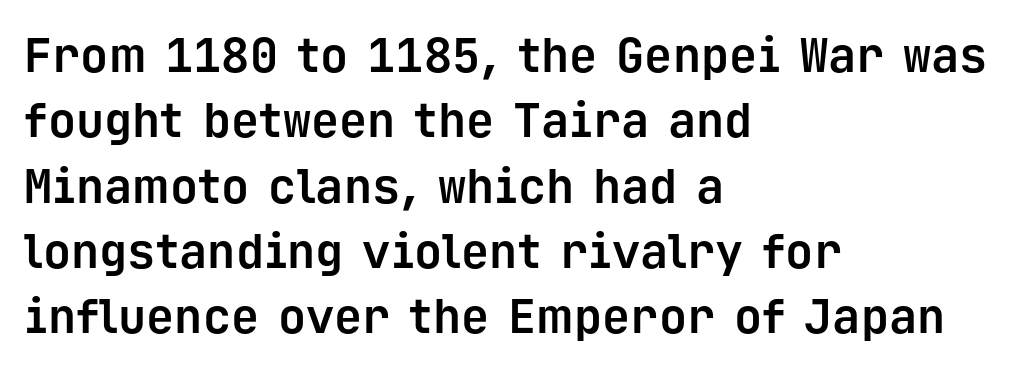
The image shows 47 px bold sans-serif type, upright, monospaced; set left-aligned, normal line spacing (1.39x), normal letter spacing, not underlined; low stroke contrast and a medium x-height.
